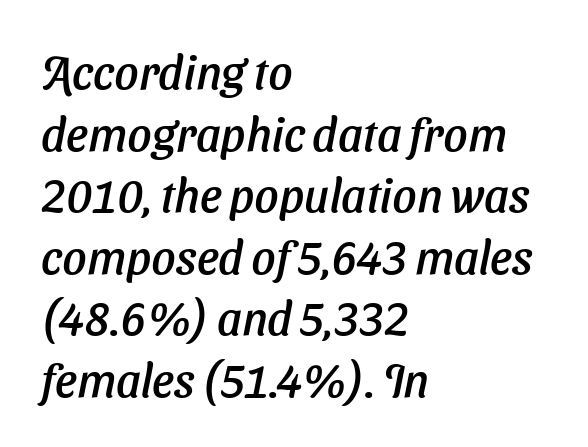
{"italic": "yes", "lean": "right", "slant_degrees": 11, "width": "normal", "stroke_contrast": "low", "x_height": "medium", "monospaced": "no", "underline": "no", "align": "left", "line_spacing": "normal", "line_spacing_ratio": 1.31, "letter_spacing": "normal", "letter_spacing_em": 0.0, "glyph_px": 47}
